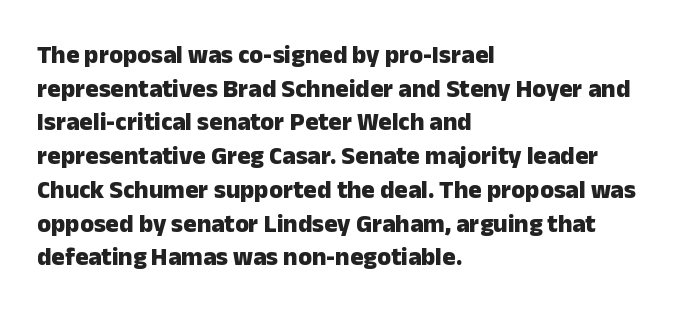
Students, note that the glyphs here touch the page at normal intervals. Chunky letters — that's bold for sure. Descenders are the only things crossing below the line. Notice how the passage keeps a crisp vertical edge on the left only.
